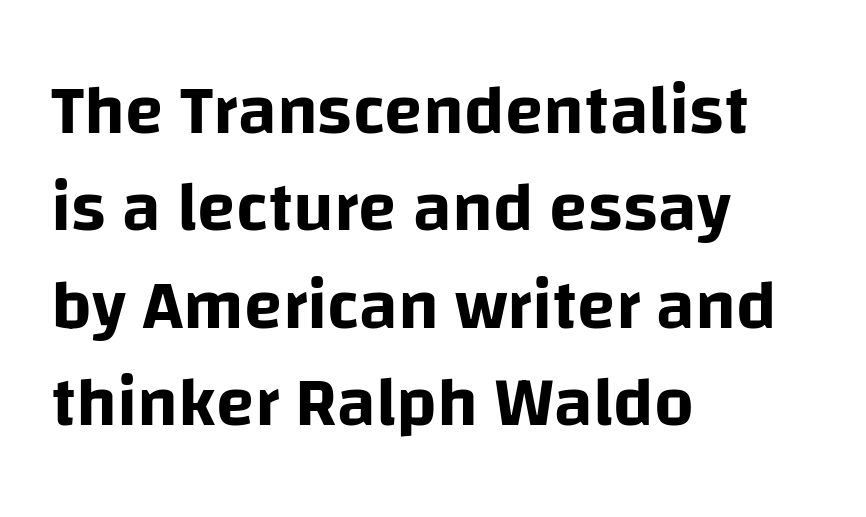
Q: Is the text italic (slanted)? A: No, it is upright.
Q: Is the typeface a serif or a sans-serif typeface? A: Sans-serif.
Q: Is the text underlined? A: No.
Q: How is the paragraph aligned? A: Left-aligned.
Q: Is the spacing between letters normal or unusually wide? A: Normal.
Q: Is the spacing between lines tight, normal or loose? A: Normal.
Q: Width (condensed, normal, or wide)? A: Normal.
Q: Stroke contrast? A: Low.
Q: x-height? A: Large.
Q: Monospaced? A: No.
